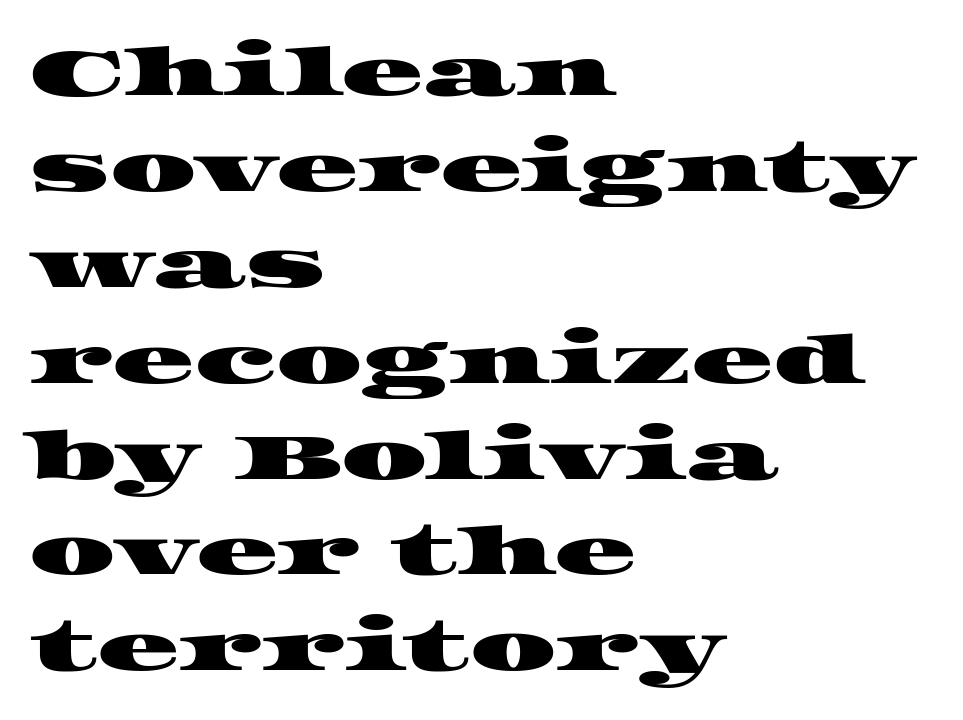
Here the designer chose a conventional face with non-uniform glyph widths. Characters follow at the spacing the type designer built in. Line beginnings align vertically; line endings do not. The font family rendered here belongs to the serif group. Descenders are the only things crossing below the line. Leading matches the norm, producing a regular column.
